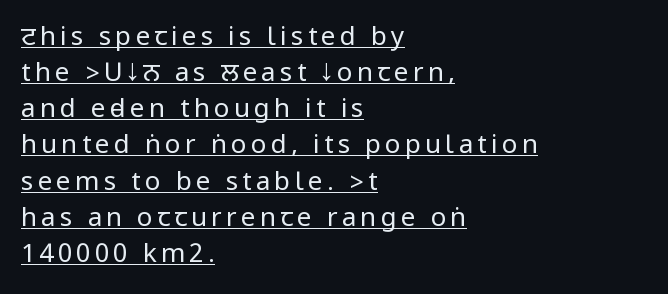
Normally led — the rows are evenly, conventionally spaced. All the whitespace from short lines collects on the right. Students, observe the line beneath the letters — that is underlining. No extra ink here — the face is not bold.
